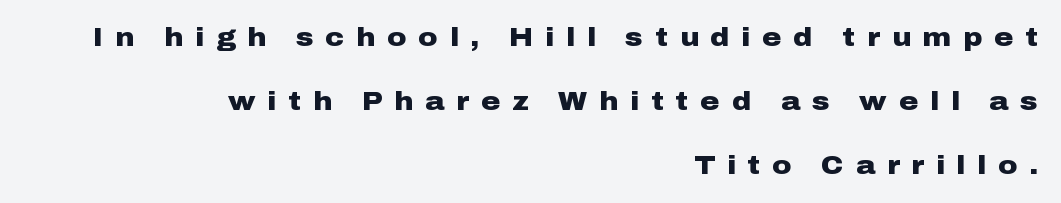
The baseline area is clear. Does the copy run flush right? Yes — the right margin is perfectly even. Chunky letters — that's bold for sure. You can tell it's not italic because the verticals are truly vertical. Regarding leading, the lines here are spaced well apart. The letters are spread apart with noticeably loose tracking.
